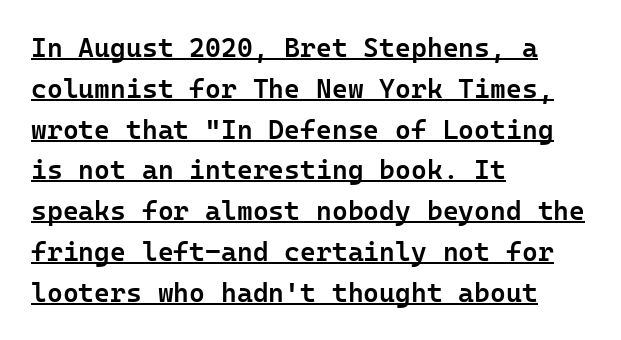
Words appear dense and cohesive because spacing is normal. The font's upright variant was chosen for this text. Typographic density is moderately raised because the face is semibold. The words here are underlined. These lines are set flush left with a ragged right edge. Regular leading.
